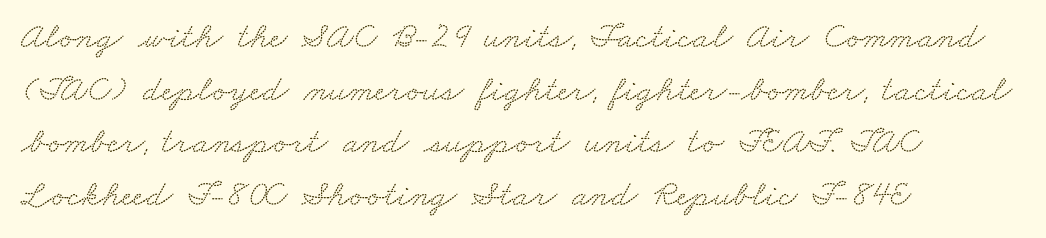
Q: Is the typeface a serif or a sans-serif typeface? A: Serif.
Q: Is the text underlined? A: No.
Q: How is the paragraph aligned? A: Left-aligned.
Q: Is the spacing between letters normal or unusually wide? A: Normal.
Q: Is the spacing between lines tight, normal or loose? A: Normal.
Q: Width (condensed, normal, or wide)? A: Wide.
Q: Stroke contrast? A: Low.
Q: x-height? A: Small.
Q: Monospaced? A: No.
